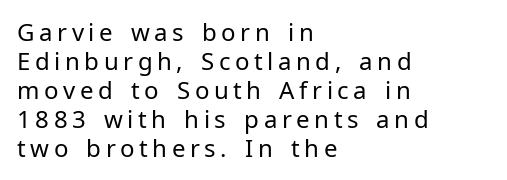
Q: Is the text bold? A: No.
Q: Is the text italic (slanted)? A: No, it is upright.
Q: Is the text underlined? A: No.
Q: How is the paragraph aligned? A: Left-aligned.
